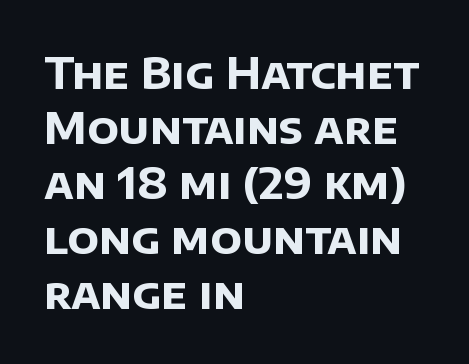
Reading down the block, your eye returns to a fixed left position each line. Summary of weight: heavy, a full bold. Default kerning and tracking; the words read as compact shapes. The area under the type is left untouched. Honestly, the row spacing looks completely unremarkable.
